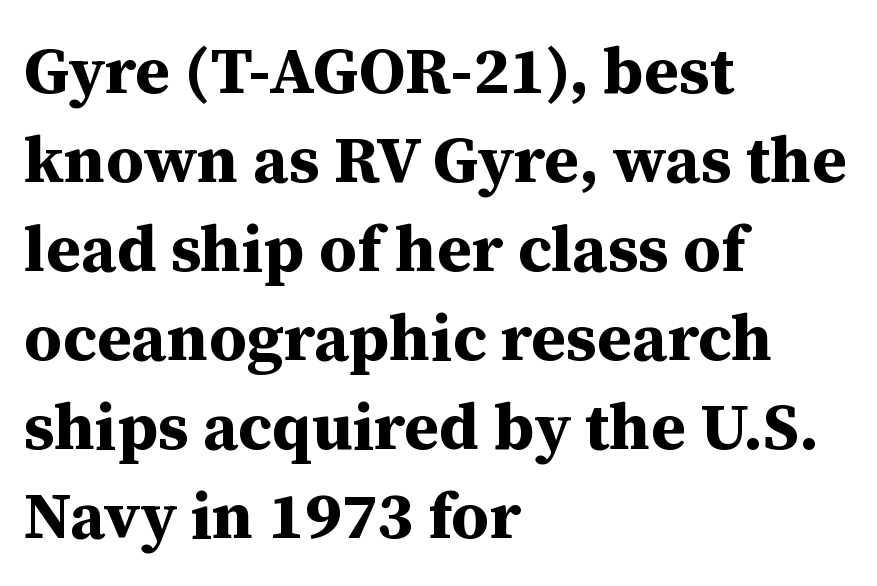
The tracking reads as untouched default to a designer's eye. Rendered with straight, roman letterforms. Descenders are the only things crossing below the line. Small tapered or slab feet sit at the stroke ends, so this counts as serif. The rendering uses a moderate line-height, typical for paragraphs.
